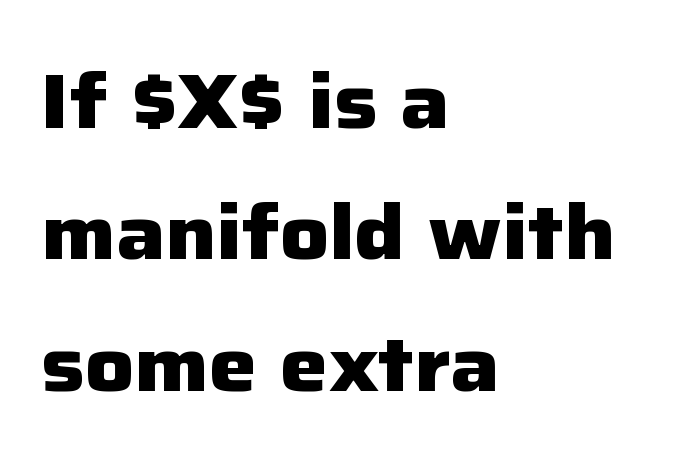
The image shows 76 px heavy sans-serif type, upright; set left-aligned, line spacing 1.73x, normal letter spacing, not underlined; low stroke contrast and a medium x-height.
